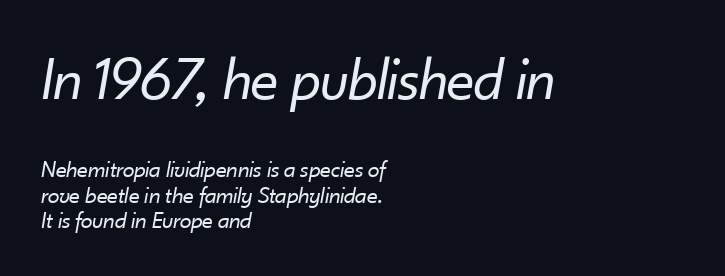
{"italic": "yes", "lean": "right", "slant_degrees": 10, "bold": "no", "weight": "regular", "width": "normal", "stroke_contrast": "low", "x_height": "small", "monospaced": "no", "underline": "no", "align": "left", "line_spacing": "tight", "line_spacing_ratio": 1.06, "letter_spacing": "normal", "letter_spacing_em": 0.0, "larger_block": "first", "size_ratio": 2.54, "glyph_px": 61}
